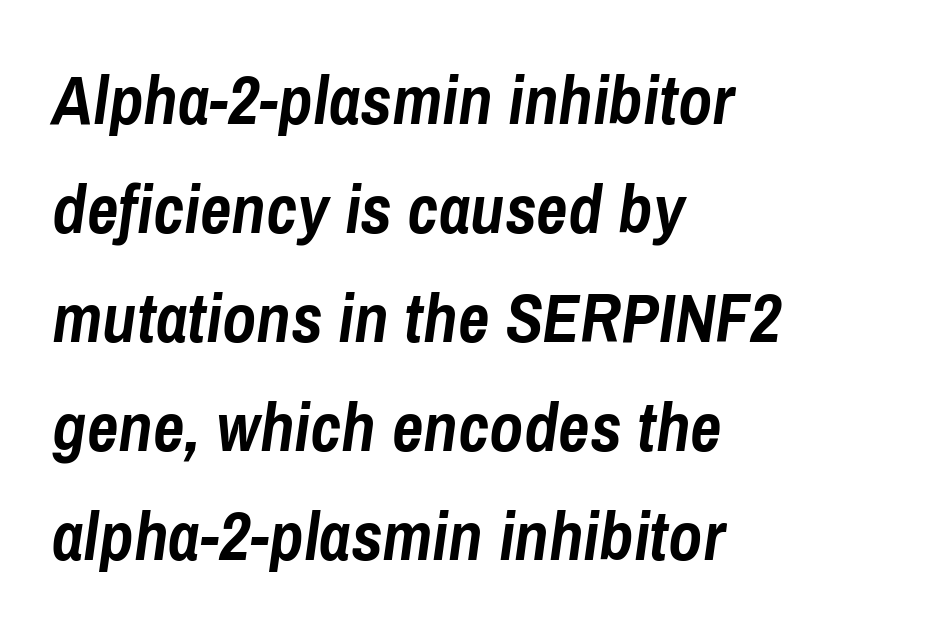
{"italic": "yes", "lean": "right", "slant_degrees": 8, "bold": "yes", "weight": "semibold", "width": "condensed", "stroke_contrast": "low", "x_height": "medium", "monospaced": "no", "underline": "no", "align": "left", "line_spacing": "normal", "line_spacing_ratio": 1.58, "letter_spacing": "normal", "letter_spacing_em": 0.0, "glyph_px": 69}
